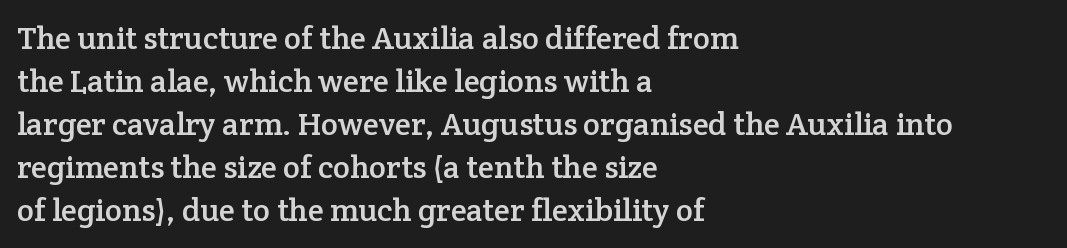
{"serif": "yes", "italic": "no", "width": "normal", "stroke_contrast": "low", "x_height": "medium", "monospaced": "no", "underline": "no", "align": "left", "line_spacing": "normal", "line_spacing_ratio": 1.34, "letter_spacing": "normal", "letter_spacing_em": 0.0, "glyph_px": 32}
